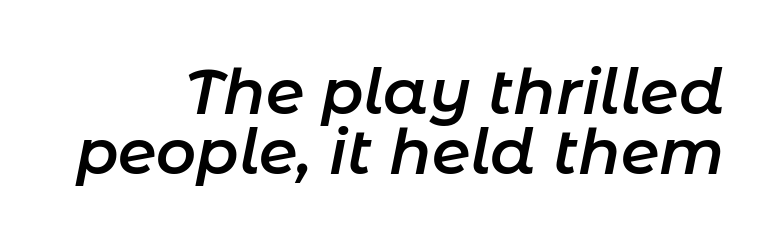
Q: Is the text bold? A: Semi-bold.
Q: Is the text italic (slanted)? A: Yes, it leans right by about 11 degrees.
Q: Is the text underlined? A: No.
Q: How is the paragraph aligned? A: Right-aligned.
Q: Is the spacing between letters normal or unusually wide? A: Normal.
Q: Is the spacing between lines tight, normal or loose? A: Tight.
Q: Width (condensed, normal, or wide)? A: Normal.
Q: Stroke contrast? A: Low.
Q: x-height? A: Medium.
Q: Monospaced? A: No.
